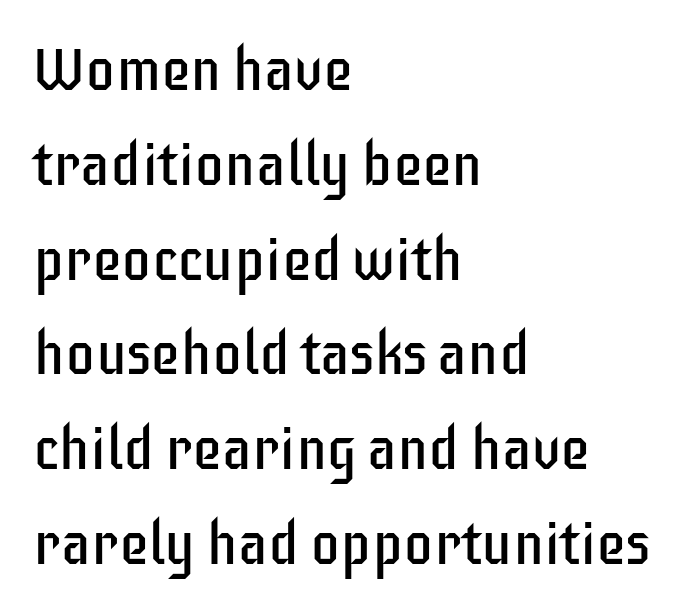
Q: Is the text bold? A: No.
Q: Is the text italic (slanted)? A: No, it is upright.
Q: Is the typeface a serif or a sans-serif typeface? A: Sans-serif.
Q: Is the text underlined? A: No.
Q: How is the paragraph aligned? A: Left-aligned.
Q: Is the spacing between letters normal or unusually wide? A: Normal.
Q: Is the spacing between lines tight, normal or loose? A: Normal.
Q: Width (condensed, normal, or wide)? A: Condensed.
Q: Stroke contrast? A: Low.
Q: x-height? A: Large.
Q: Monospaced? A: No.
